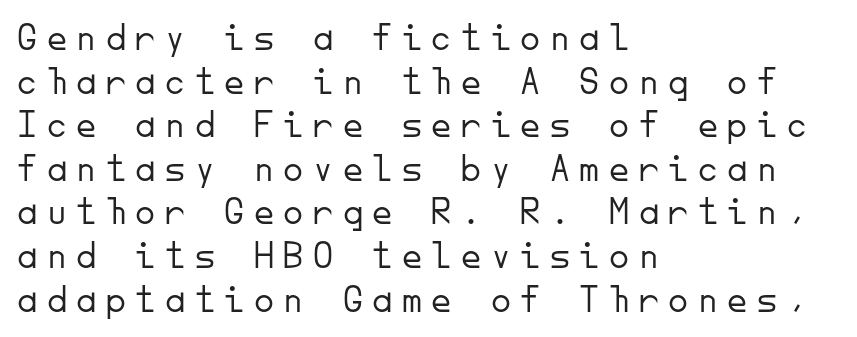
The passage shown is typed in a monospace face where columns stay perfectly aligned. Is this a sans? Yes — the strokes have no serifs. The passage shown has open, widely tracked lettering throughout. If you measured baseline to baseline, you'd find a short distance.
